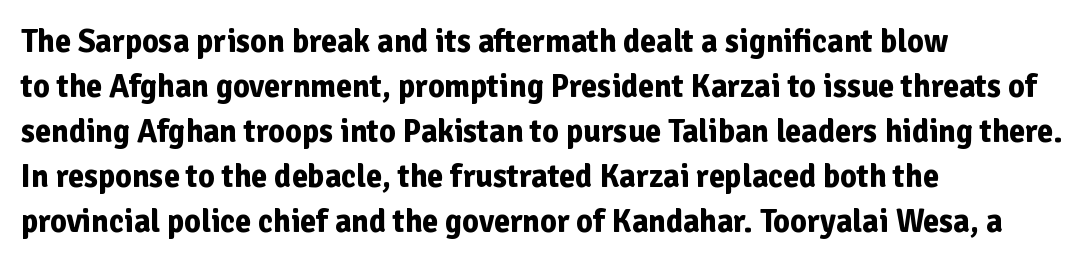
Q: Is the text bold? A: Yes.
Q: Is the text italic (slanted)? A: No, it is upright.
Q: Is the typeface a serif or a sans-serif typeface? A: Sans-serif.
Q: Is the text underlined? A: No.
Q: How is the paragraph aligned? A: Left-aligned.
Q: Is the spacing between letters normal or unusually wide? A: Normal.
Q: Is the spacing between lines tight, normal or loose? A: Normal.
Q: Width (condensed, normal, or wide)? A: Normal.
Q: Stroke contrast? A: Low.
Q: x-height? A: Medium.
Q: Monospaced? A: No.
